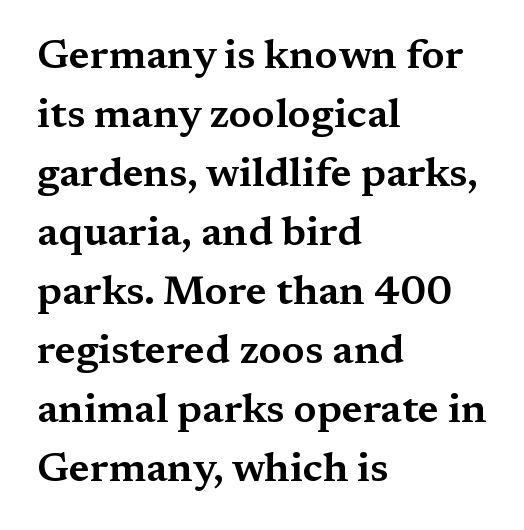
If you measured baseline to baseline, you'd find a middling distance. Varying glyph widths throughout — classic text-font behaviour. Reading down the block, your eye returns to a fixed left position each line. No italicization has been applied; the sample stays upright. Is the letter spacing exaggerated? No — it looks like the ordinary default.
